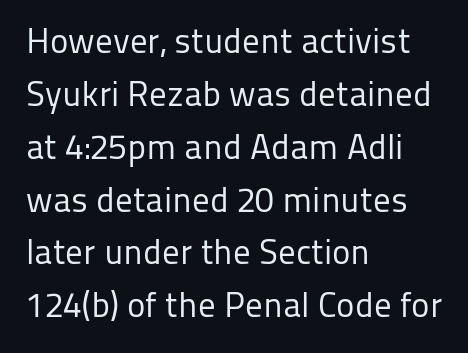
The font sits on the lighter half of the weight spectrum, regular included. Do the characters align in a grid? No, the font is proportional. Regarding serifs, this sample does without them. Notice how the passage keeps a crisp vertical edge on the left only.
